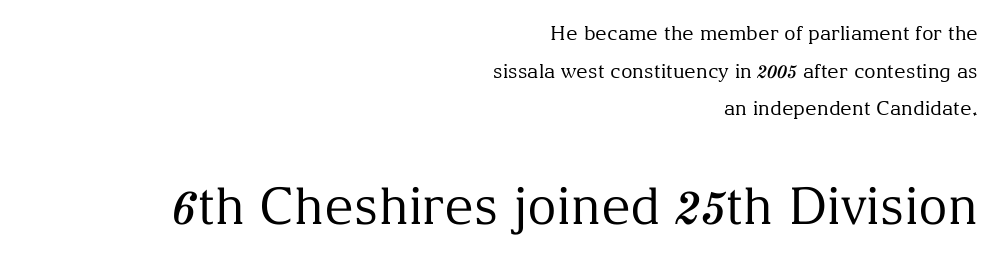
Q: Is the text bold? A: No.
Q: Is the text italic (slanted)? A: No, it is upright.
Q: Is the typeface a serif or a sans-serif typeface? A: Serif.
Q: Is the text underlined? A: No.
Q: How is the paragraph aligned? A: Right-aligned.
Q: Is the spacing between letters normal or unusually wide? A: Normal.
Q: Which block of text is set in a larger size, the first (top) or the second (bottom)? A: The second (bottom) one.
Q: Width (condensed, normal, or wide)? A: Normal.
Q: Stroke contrast? A: Medium.
Q: x-height? A: Medium.
Q: Monospaced? A: No.
